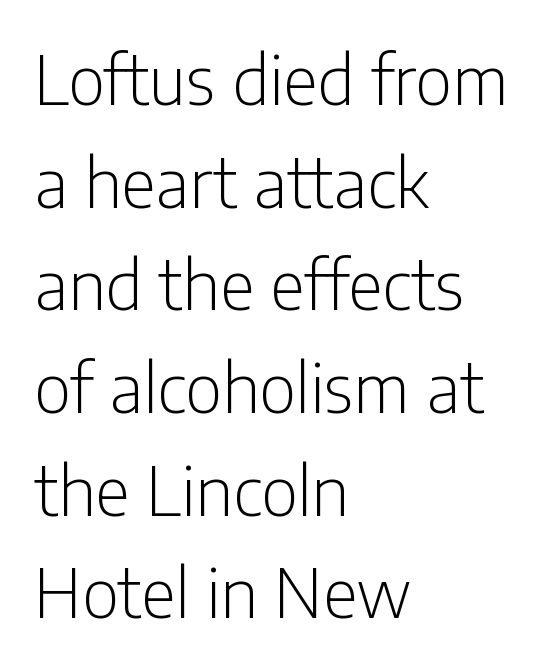
The image shows 68 px light, condensed sans-serif type, upright; set left-aligned, normal line spacing (1.51x), normal letter spacing, not underlined; low stroke contrast and a medium x-height.
